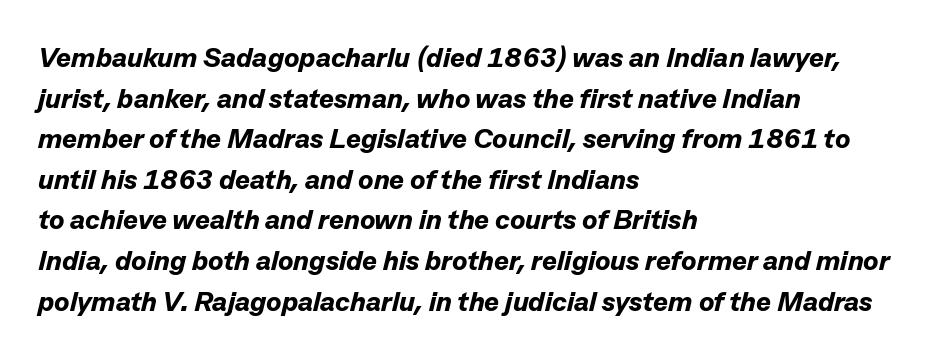
Typographic density is high because the face is bold. Compared with typical body copy, the letter spacing here is the same. Alignment: flush left. The foot of each line stays bare and open. Quick note: interline space is typical.
